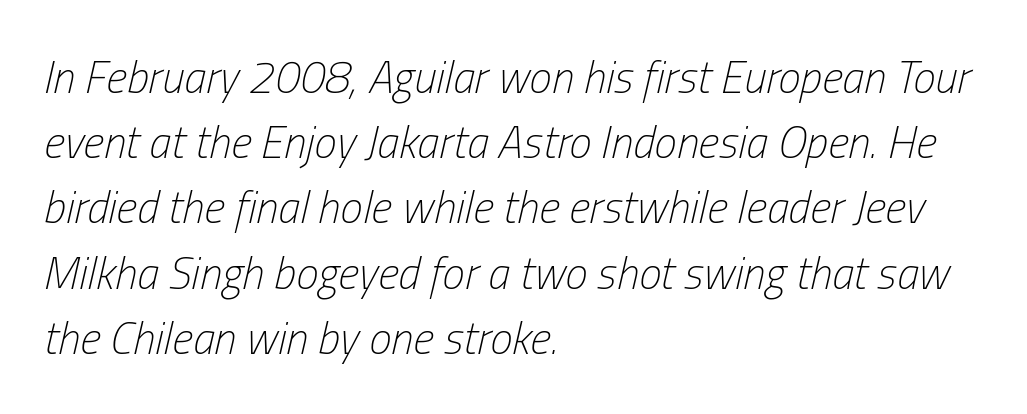
Do the characters align in a grid? No, the font is proportional. Nothing unusual about the tracking: characters are spaced as the font intends. A normal amount of white space separates one row of letters from the next. The ragged edge is on the right, which tells us the setting is flush left. Nobody drew a line under any word here. The typeface has the unassuming heft of standard copy or less.
